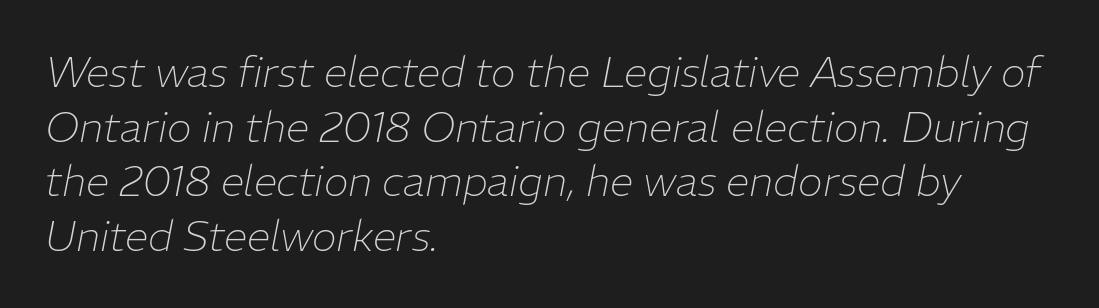
Q: Is the text bold? A: No.
Q: Is the text italic (slanted)? A: Yes, it leans right by about 11 degrees.
Q: Is the text underlined? A: No.
Q: How is the paragraph aligned? A: Left-aligned.
Q: Is the spacing between letters normal or unusually wide? A: Normal.
Q: Is the spacing between lines tight, normal or loose? A: Normal.
Q: Width (condensed, normal, or wide)? A: Normal.
Q: Stroke contrast? A: Low.
Q: x-height? A: Medium.
Q: Monospaced? A: No.
